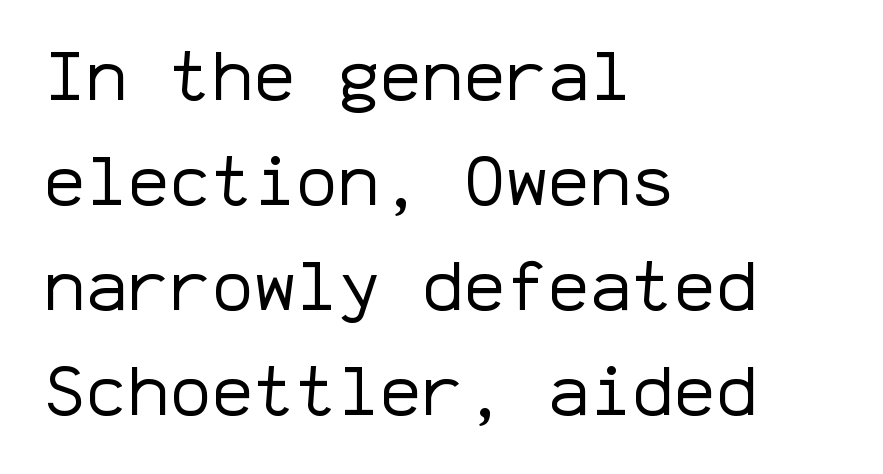
Where is the straight margin? On the left. Underlining? Definitely not there. A typesetter would call this leading conventional body-copy spacing. The typeface chosen for these lines omits serifs. These lines keep a tight, regular rhythm from letter to letter.
